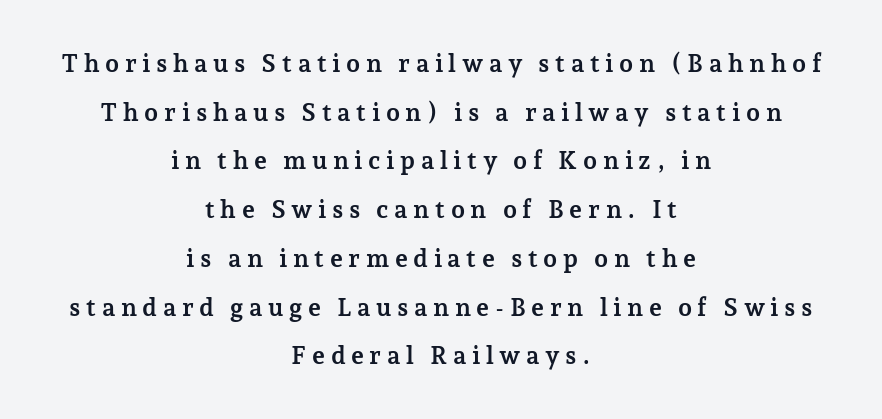
The image shows 25 px bold type, upright; set centered, loose line spacing (1.95x), unusually wide letter spacing (+0.22 em), not underlined.
